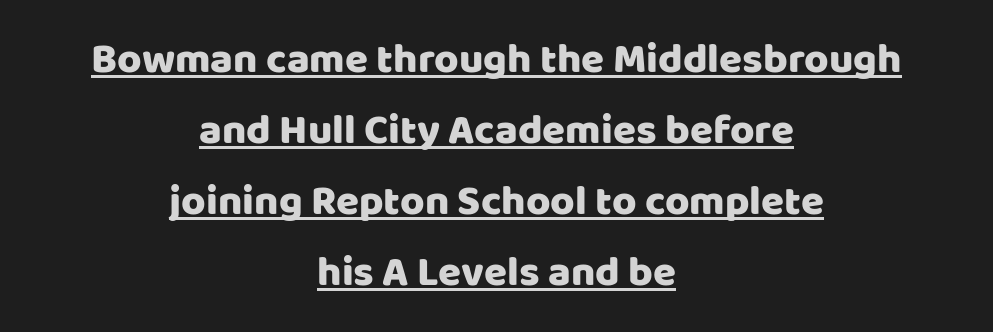
{"serif": "no", "italic": "no", "width": "normal", "stroke_contrast": "low", "x_height": "large", "monospaced": "no", "underline": "yes", "align": "center", "line_spacing": "normal", "line_spacing_ratio": 1.69, "letter_spacing": "normal", "letter_spacing_em": 0.0, "glyph_px": 42}
